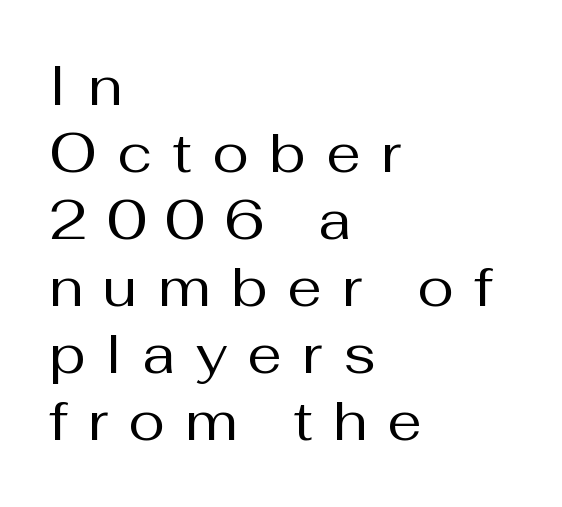
The image shows 55 px regular-weight sans-serif type, upright; set left-aligned, line spacing 1.22x, unusually wide letter spacing (+0.37 em), not underlined; medium stroke contrast and a medium x-height.
